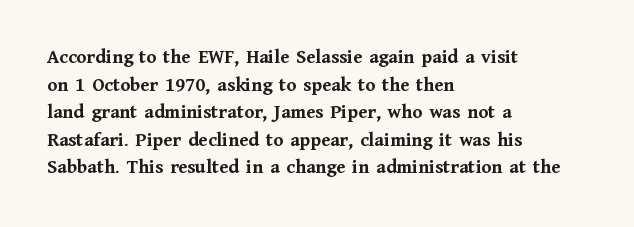
{"italic": "no", "bold": "yes", "underline": "no", "align": "left", "line_spacing": "normal", "line_spacing_ratio": 1.38, "letter_spacing": "normal", "letter_spacing_em": 0.0, "glyph_px": 20}
